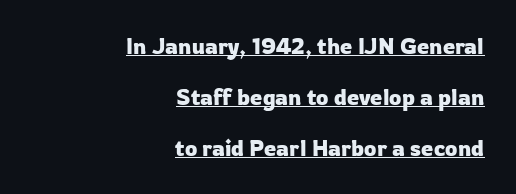
Q: Is the text italic (slanted)? A: No, it is upright.
Q: Is the text underlined? A: Yes.
Q: How is the paragraph aligned? A: Right-aligned.
Q: Is the spacing between letters normal or unusually wide? A: Normal.
Q: Is the spacing between lines tight, normal or loose? A: Loose.
